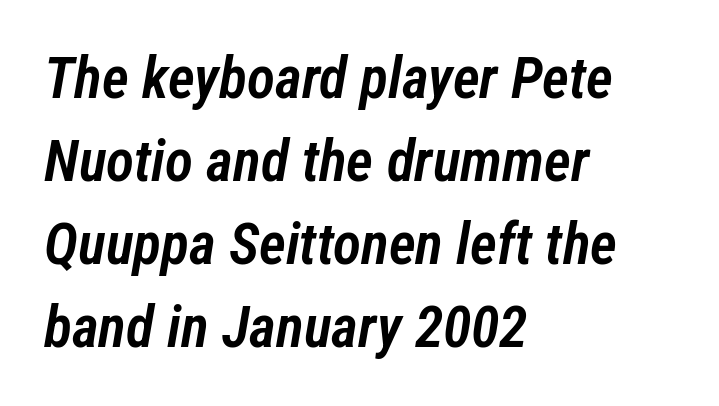
Q: Is the text bold? A: Semi-bold.
Q: Is the text italic (slanted)? A: Yes, it leans right by about 12 degrees.
Q: Is the text underlined? A: No.
Q: How is the paragraph aligned? A: Left-aligned.
Q: Is the spacing between letters normal or unusually wide? A: Normal.
Q: Is the spacing between lines tight, normal or loose? A: Normal.
Q: Width (condensed, normal, or wide)? A: Condensed.
Q: Stroke contrast? A: Low.
Q: x-height? A: Medium.
Q: Monospaced? A: No.
